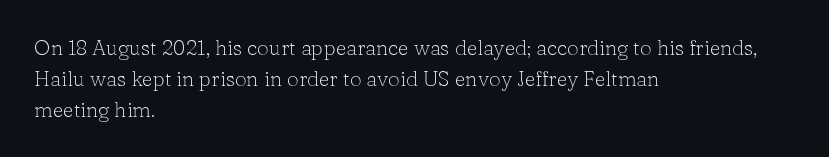
Q: Is the text bold? A: No.
Q: Is the text italic (slanted)? A: No, it is upright.
Q: Is the text underlined? A: No.
Q: How is the paragraph aligned? A: Left-aligned.
Q: Is the spacing between letters normal or unusually wide? A: Normal.
Q: Is the spacing between lines tight, normal or loose? A: Normal.
